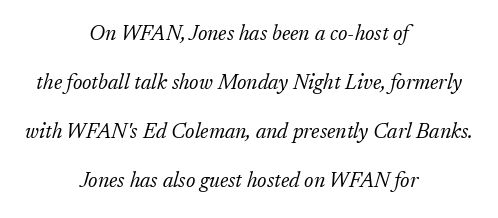
The image shows 21 px text type, italic (leaning right); set centered, loose line spacing (2.34x), normal letter spacing, not underlined.
